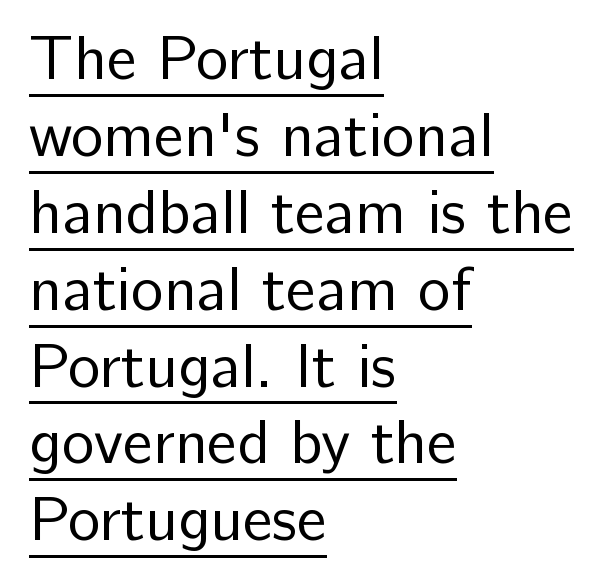
Is this a fixed-width face? No — the glyphs have proportional, varying widths. Letters have the restrained weight of plain body copy at most. What decoration does the sample have? An underline. The type sits square on the baseline with zero lean. One-word summary of the alignment: left. This is sans-serif lettering, the kind often seen on screens and signage.
